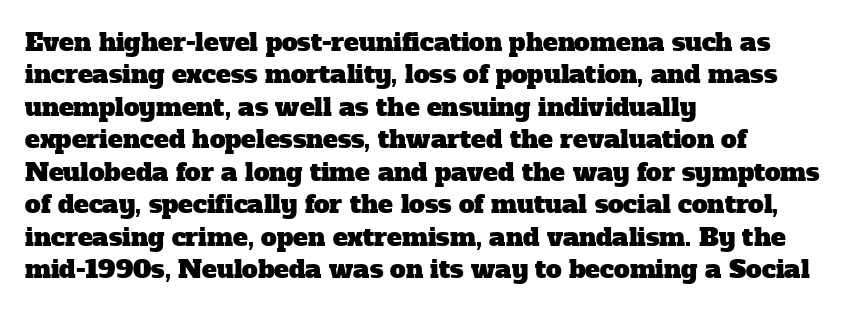
The image shows 25 px text type; set left-aligned, normal line spacing (1.3x), normal letter spacing, not underlined.
